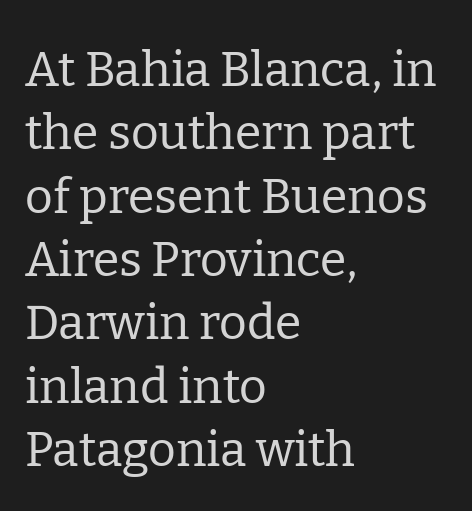
{"serif": "yes", "italic": "no", "bold": "no", "weight": "regular", "width": "normal", "stroke_contrast": "low", "x_height": "medium", "monospaced": "no", "underline": "no", "align": "left", "line_spacing": "normal", "line_spacing_ratio": 1.32, "letter_spacing": "normal", "letter_spacing_em": 0.0, "glyph_px": 48}
